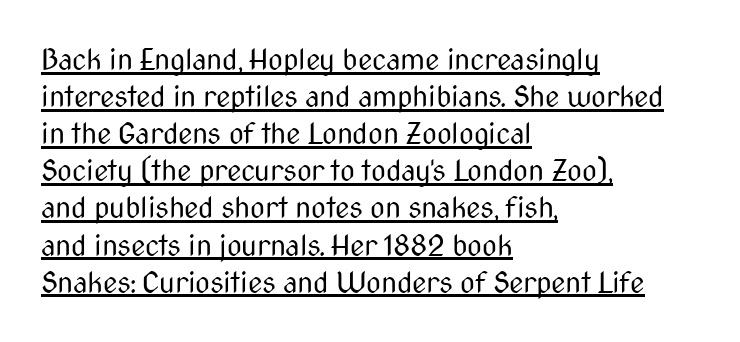
Character widths vary here, with narrow letters taking less room than wide ones. Each new line begins a customary step beneath the previous one. Is there an underline? Yes — a line sits under the letters. What stands out about the letter spacing? Nothing — it is the standard amount.
